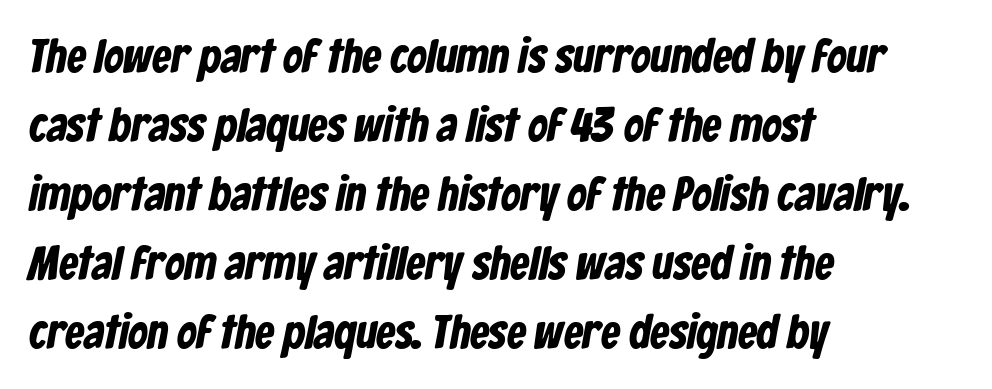
The image shows 48 px condensed sans-serif type; set left-aligned, normal line spacing (1.44x), normal letter spacing, not underlined; low stroke contrast and a medium x-height.
